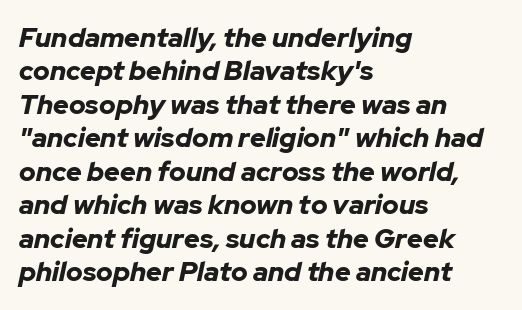
Q: Is the text bold? A: Yes.
Q: Is the text italic (slanted)? A: Yes, it leans right by about 12 degrees.
Q: Is the text underlined? A: No.
Q: How is the paragraph aligned? A: Left-aligned.
Q: Is the spacing between letters normal or unusually wide? A: Normal.
